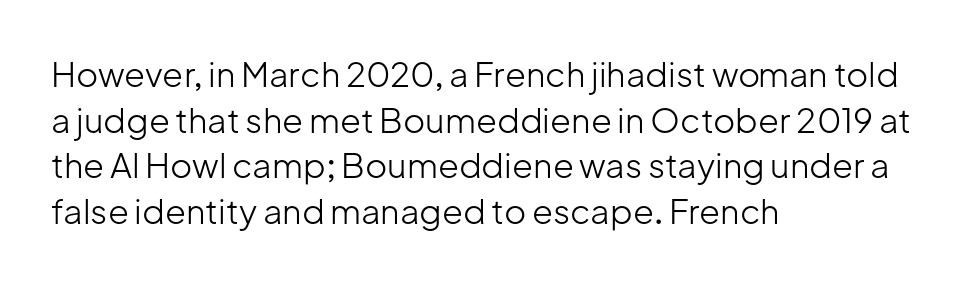
There is no visible air inserted between adjacent glyphs. Think of a printed novel: that variable character pitch is what you see here. Successive baselines arrive at the customary interval. This is sans-serif lettering, the kind often seen on screens and signage.
